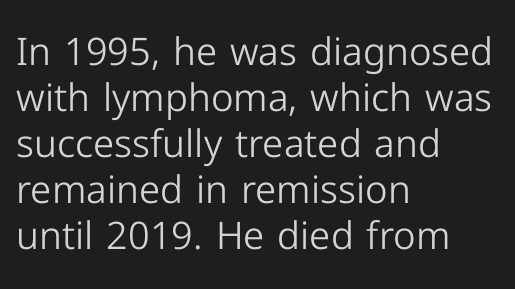
Q: Is the text bold? A: No.
Q: Is the text italic (slanted)? A: No, it is upright.
Q: Is the typeface a serif or a sans-serif typeface? A: Sans-serif.
Q: Is the text underlined? A: No.
Q: How is the paragraph aligned? A: Left-aligned.
Q: Is the spacing between letters normal or unusually wide? A: Normal.
Q: Width (condensed, normal, or wide)? A: Normal.
Q: Stroke contrast? A: Low.
Q: x-height? A: Medium.
Q: Monospaced? A: No.
